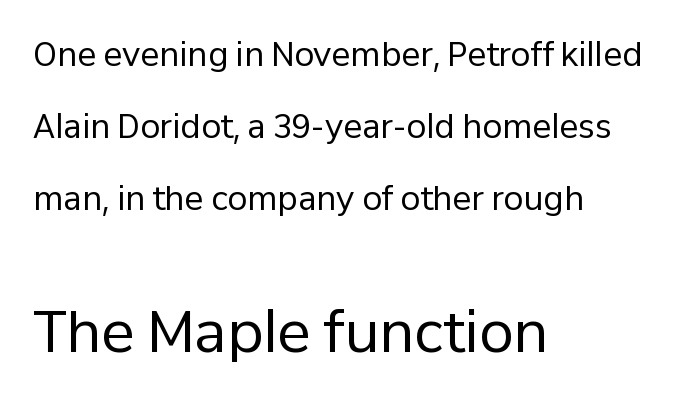
You can tell from the bare stems that sans-serif type was used. Typeset ragged right — the left edge is the straight one. Italic? Not at all — the glyphs are vertical. Each stroke keeps to a modest, everyday thickness or less.
